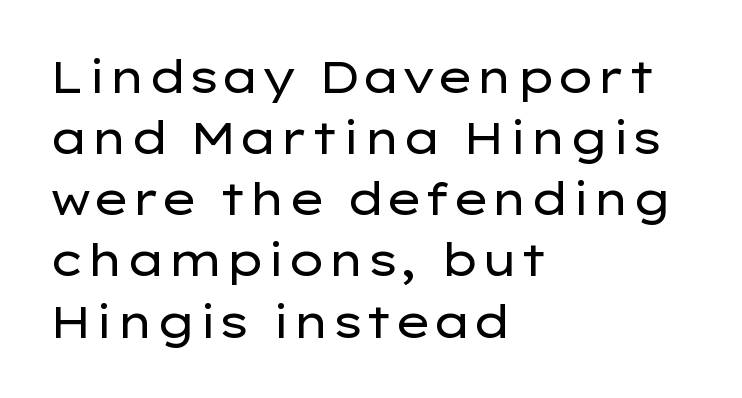
The image shows 44 px regular-weight, wide sans-serif type, upright; set left-aligned, normal line spacing (1.39x), normal letter spacing, not underlined; low stroke contrast and a medium x-height.
